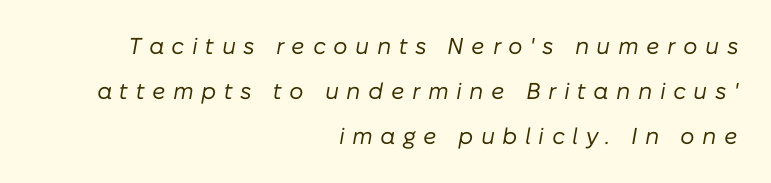
Q: Is the text bold? A: No.
Q: Is the text italic (slanted)? A: Yes, it leans right by about 10 degrees.
Q: Is the text underlined? A: No.
Q: How is the paragraph aligned? A: Right-aligned.
Q: Is the spacing between letters normal or unusually wide? A: Unusually wide.
Q: Is the spacing between lines tight, normal or loose? A: Loose.
